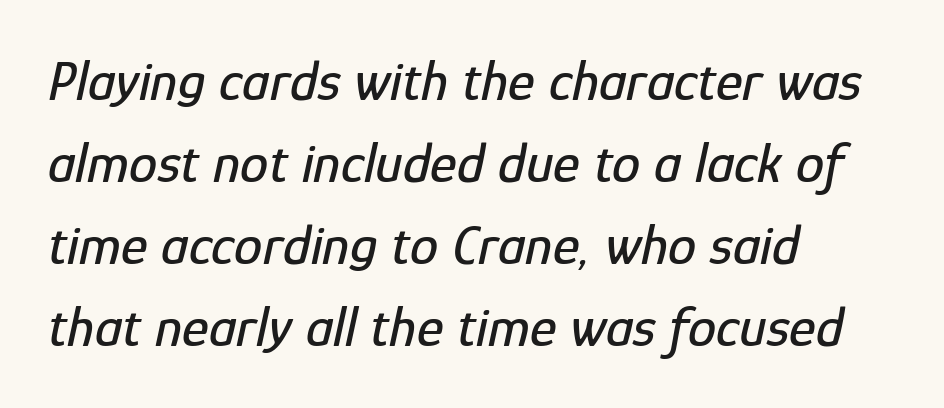
{"italic": "yes", "lean": "right", "slant_degrees": 12, "width": "condensed", "stroke_contrast": "low", "x_height": "medium", "monospaced": "no", "underline": "no", "align": "left", "line_spacing": "normal", "line_spacing_ratio": 1.44, "letter_spacing": "normal", "letter_spacing_em": 0.0, "glyph_px": 57}
